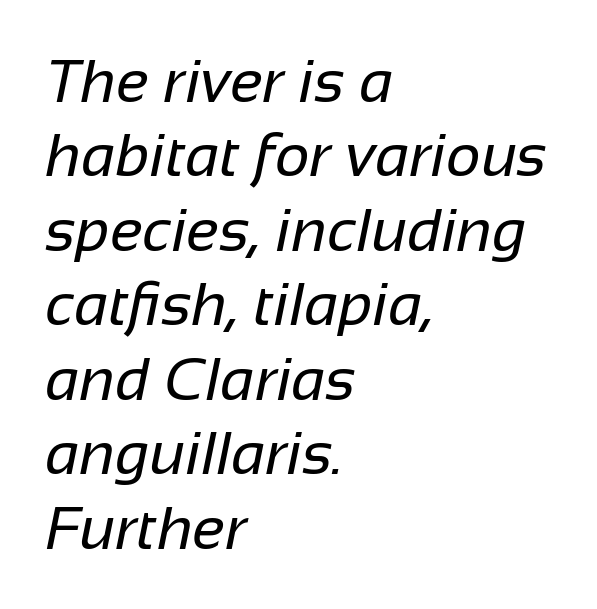
The image shows 61 px regular-weight sans-serif type; set left-aligned, line spacing 1.22x, normal letter spacing, not underlined; low stroke contrast and a medium x-height.
